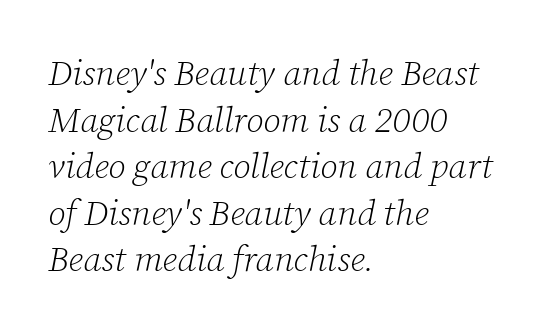
Glance below the letters and you will spot only blank space. Is this a heavy cut? Hardly; it is regular or lighter. Emphasis-style slanted type is in use. Letterform terminals end in serifs throughout the passage.
